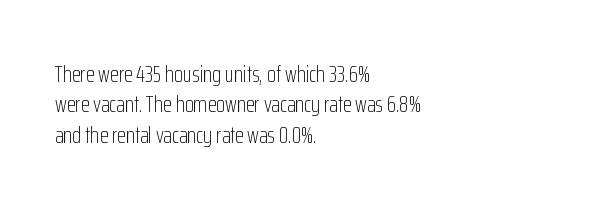
The image shows 23 px text type, upright; set left-aligned, normal line spacing (1.32x), normal letter spacing, not underlined.
